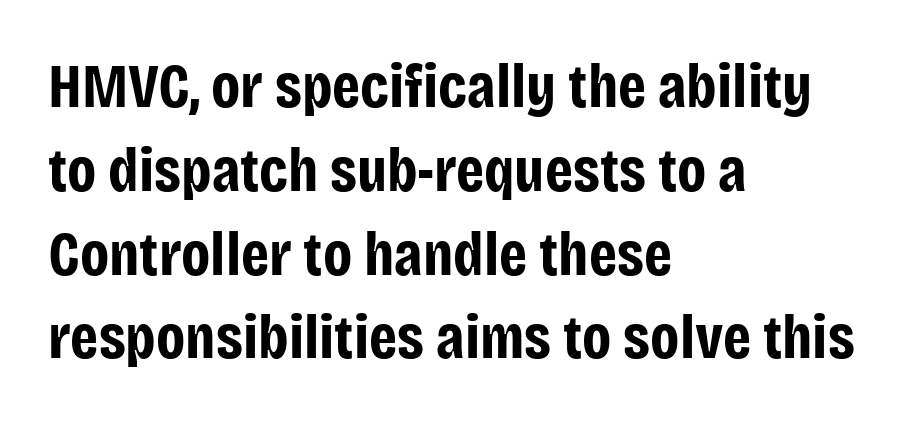
Standard letterfit; no display-style spreading of the glyphs. These lines are rendered in a variable-pitch font. You can tell it's not italic because the verticals are truly vertical. The specimen omits any rule beneath the text block's lines.
